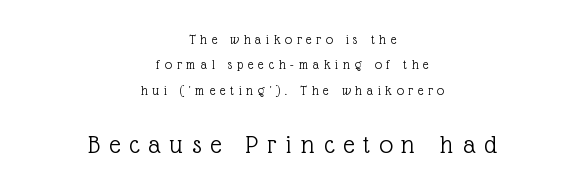
The image shows 27 px text type, upright; set centered, line spacing 1.81x, unusually wide letter spacing (+0.34 em), not underlined; the second (bottom) block is 1.93x larger.
